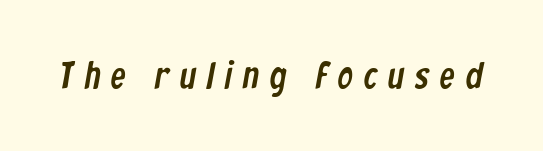
{"serif": "no", "width": "condensed", "stroke_contrast": "low", "x_height": "medium", "monospaced": "no", "underline": "no", "letter_spacing": "wide", "letter_spacing_em": 0.28, "glyph_px": 38}
